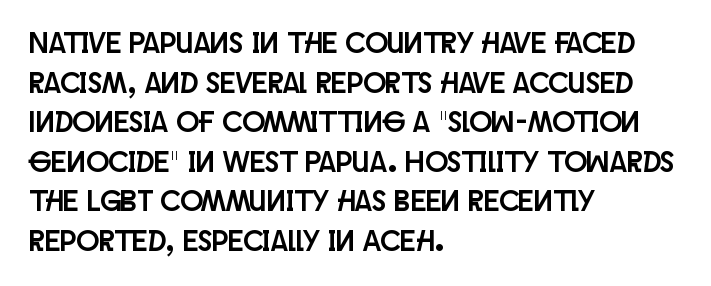
{"serif": "no", "italic": "no", "width": "condensed", "stroke_contrast": "low", "x_height": "large", "monospaced": "no", "underline": "no", "align": "left", "line_spacing": "normal", "line_spacing_ratio": 1.32, "letter_spacing": "normal", "letter_spacing_em": 0.0, "glyph_px": 30}
